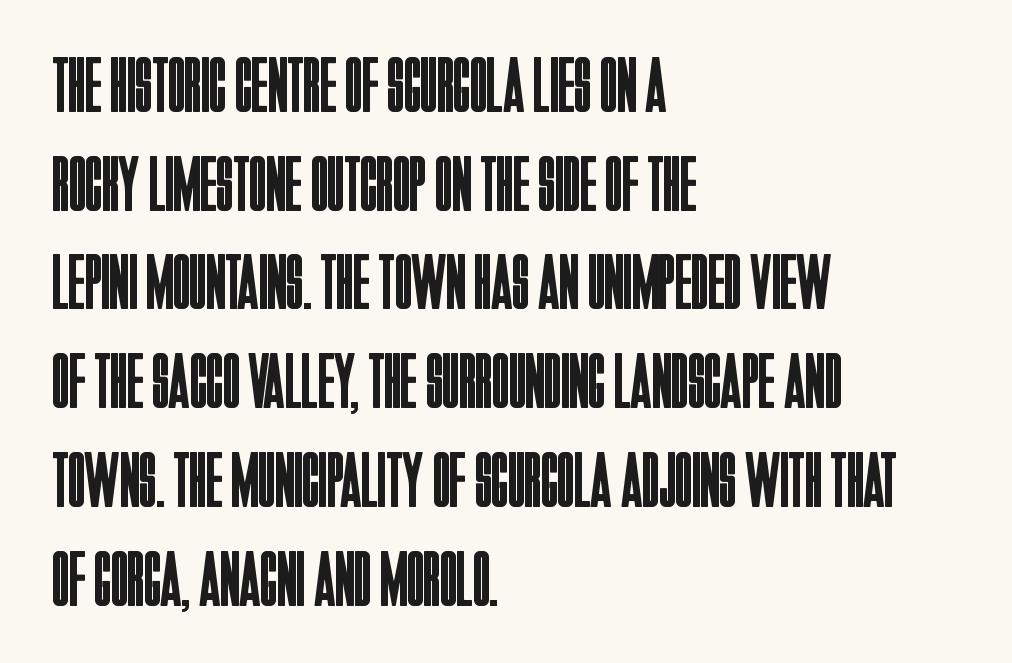
The image shows 79 px regular-weight, condensed sans-serif type, upright; set left-aligned, normal line spacing (1.25x), normal letter spacing, not underlined; low stroke contrast and a large x-height.
